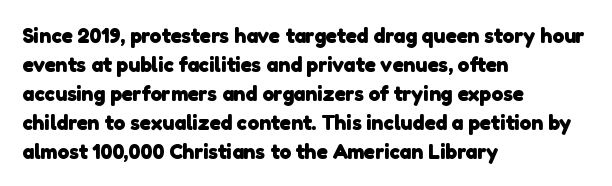
The image shows 21 px bold type; set left-aligned, normal line spacing (1.38x), normal letter spacing, not underlined.
